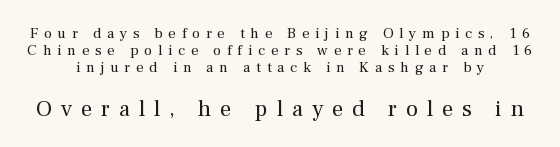
{"italic": "no", "bold": "no", "underline": "no", "line_spacing": "tight", "line_spacing_ratio": 1.14, "letter_spacing": "wide", "letter_spacing_em": 0.38, "larger_block": "second", "size_ratio": 1.53, "glyph_px": 23}
